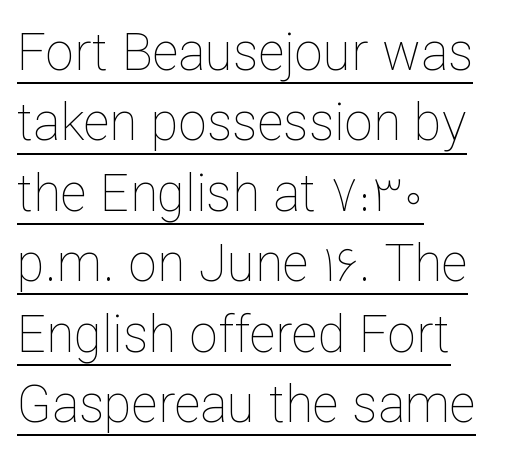
A typesetter would mark this as roman, not italic. Leading matches the norm, producing a regular column. Casual observation: everything's shoved over to the left. The letters sit at their default tracking, neither squeezed nor spread. A typesetter would call this proportional, since set widths differ per character. The words here are underlined.
